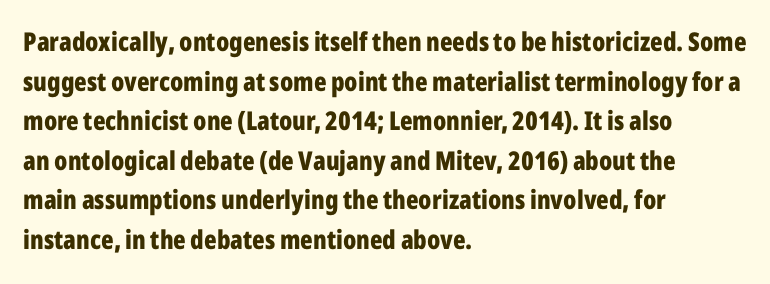
Q: Is the text bold? A: Yes.
Q: Is the text italic (slanted)? A: No, it is upright.
Q: Is the text underlined? A: No.
Q: How is the paragraph aligned? A: Left-aligned.
Q: Is the spacing between letters normal or unusually wide? A: Normal.
Q: Is the spacing between lines tight, normal or loose? A: Normal.
